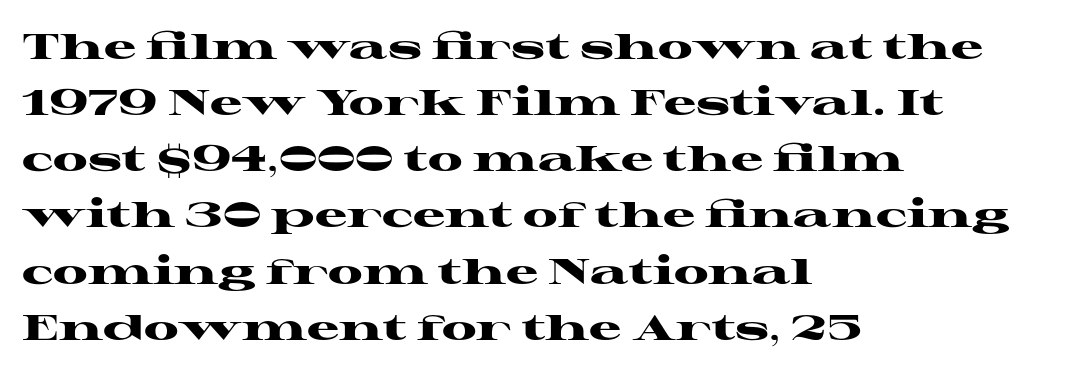
{"serif": "yes", "italic": "no", "bold": "yes", "weight": "heavy", "width": "wide", "stroke_contrast": "high", "x_height": "medium", "monospaced": "no", "underline": "no", "align": "left", "line_spacing": "normal", "line_spacing_ratio": 1.56, "letter_spacing": "normal", "letter_spacing_em": 0.0, "glyph_px": 36}
